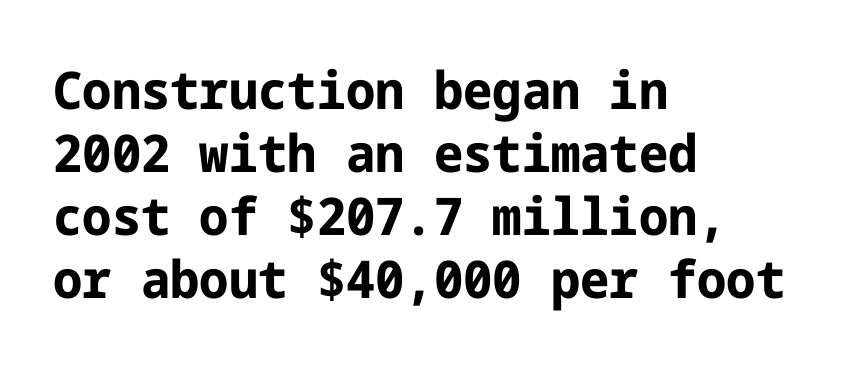
Q: Is the text bold? A: Yes.
Q: Is the text italic (slanted)? A: No, it is upright.
Q: Is the typeface a serif or a sans-serif typeface? A: Sans-serif.
Q: Is the text underlined? A: No.
Q: How is the paragraph aligned? A: Left-aligned.
Q: Is the spacing between letters normal or unusually wide? A: Normal.
Q: Width (condensed, normal, or wide)? A: Normal.
Q: Stroke contrast? A: Low.
Q: x-height? A: Medium.
